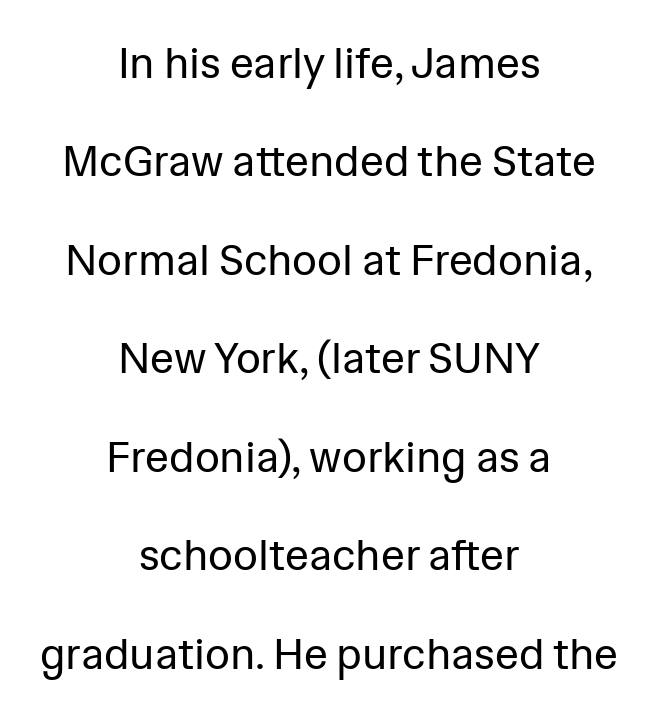
The image shows 43 px regular-weight sans-serif type, upright; set centered, loose line spacing (2.29x), normal letter spacing, not underlined; low stroke contrast and a medium x-height.
